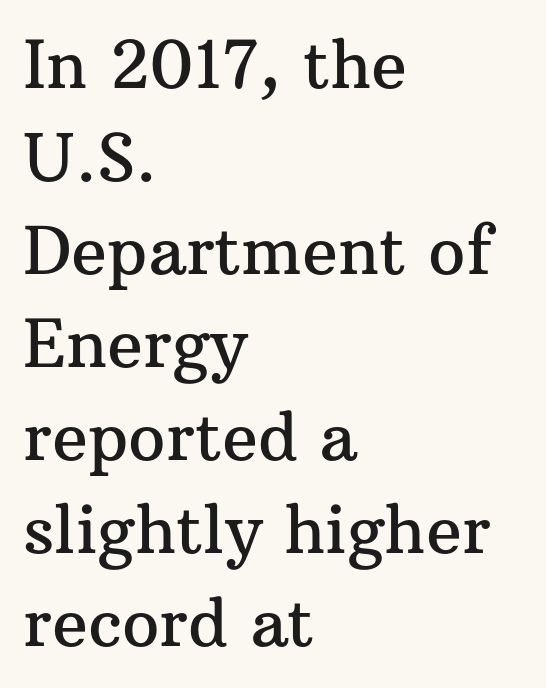
The strip under each line holds only bare page. What stands out about the letter spacing? Nothing — it is the standard amount. A serif font was chosen for this passage. The rendering uses natural spacing where letterforms have individual widths. This rendering uses left alignment, leaving the right contour irregular.
